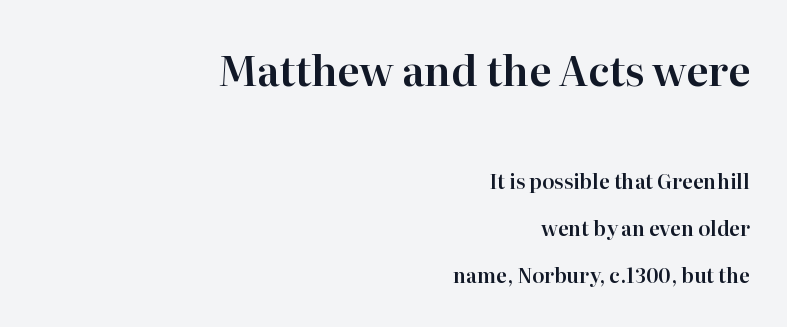
The rendering keeps characters at their native spacing. Posture: straight, roman, zero tilt. I'd call this a serif setting — the letters wear small feet. One-word summary of the alignment: right.
